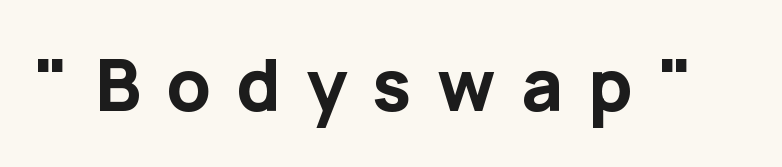
Q: Is the text bold? A: Yes.
Q: Is the text italic (slanted)? A: No, it is upright.
Q: Is the typeface a serif or a sans-serif typeface? A: Sans-serif.
Q: Is the text underlined? A: No.
Q: Is the spacing between letters normal or unusually wide? A: Unusually wide.
Q: Width (condensed, normal, or wide)? A: Normal.
Q: Stroke contrast? A: Low.
Q: x-height? A: Medium.
Q: Monospaced? A: No.
